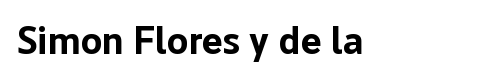
{"serif": "no", "italic": "no", "bold": "yes", "weight": "bold", "width": "normal", "stroke_contrast": "low", "x_height": "medium", "monospaced": "no", "underline": "no", "letter_spacing": "normal", "letter_spacing_em": 0.0, "glyph_px": 39}
